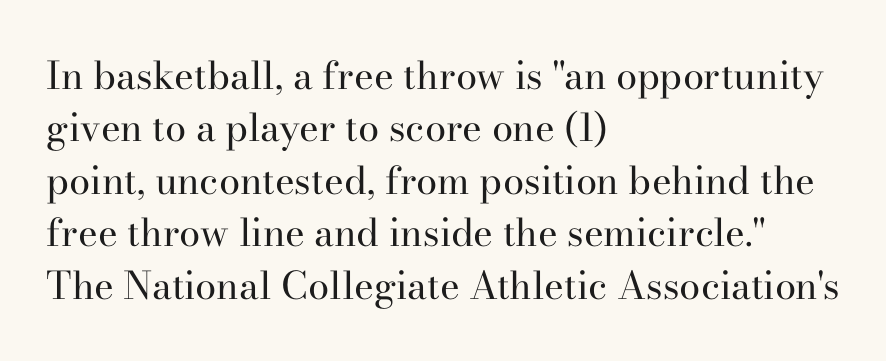
Bold? No — there's no thickening of the strokes. The typeface chosen for these lines features serifs. The gaps between neighbouring characters are ordinary and unremarkable. Posture: straight, roman, zero tilt.
